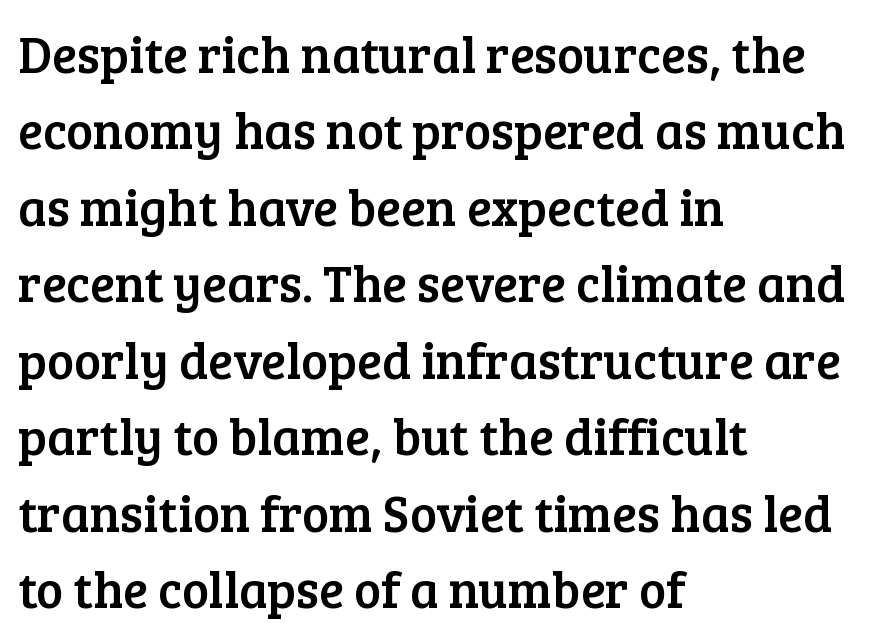
Q: Is the text italic (slanted)? A: No, it is upright.
Q: Is the typeface a serif or a sans-serif typeface? A: Serif.
Q: Is the text underlined? A: No.
Q: How is the paragraph aligned? A: Left-aligned.
Q: Is the spacing between letters normal or unusually wide? A: Normal.
Q: Is the spacing between lines tight, normal or loose? A: Normal.
Q: Width (condensed, normal, or wide)? A: Normal.
Q: Stroke contrast? A: Low.
Q: x-height? A: Medium.
Q: Monospaced? A: No.
